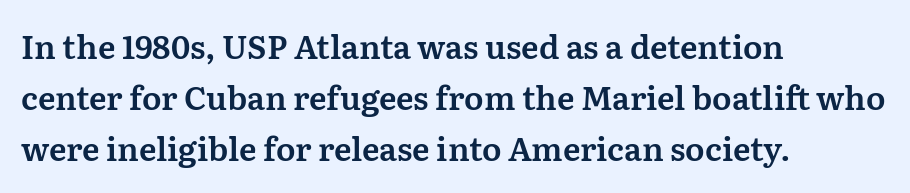
The image shows 32 px serif type, upright; set left-aligned, normal line spacing (1.6x), normal letter spacing, not underlined; medium stroke contrast and a medium x-height.
